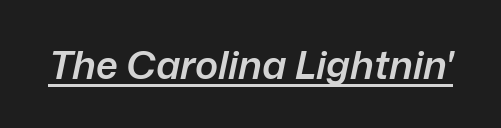
Q: Is the text bold? A: Semi-bold.
Q: Is the text italic (slanted)? A: Yes, it leans right by about 12 degrees.
Q: Is the text underlined? A: Yes.
Q: Is the spacing between letters normal or unusually wide? A: Normal.
Q: Width (condensed, normal, or wide)? A: Normal.
Q: Stroke contrast? A: Low.
Q: x-height? A: Medium.
Q: Monospaced? A: No.
